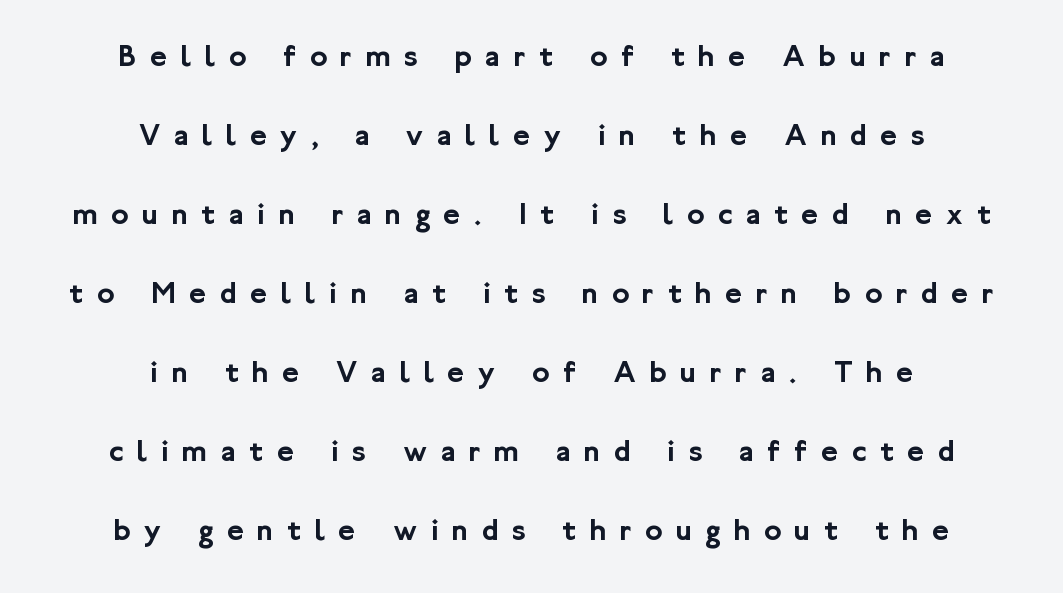
Q: Is the text italic (slanted)? A: No, it is upright.
Q: Is the typeface a serif or a sans-serif typeface? A: Sans-serif.
Q: Is the text underlined? A: No.
Q: How is the paragraph aligned? A: Centered.
Q: Is the spacing between letters normal or unusually wide? A: Unusually wide.
Q: Is the spacing between lines tight, normal or loose? A: Loose.
Q: Width (condensed, normal, or wide)? A: Normal.
Q: Stroke contrast? A: Low.
Q: x-height? A: Medium.
Q: Monospaced? A: No.
